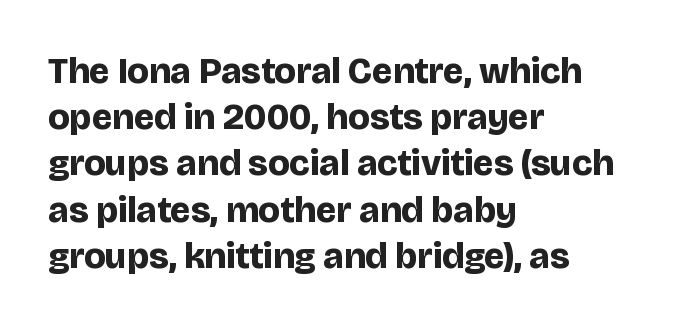
Q: Is the text bold? A: Yes.
Q: Is the text italic (slanted)? A: No, it is upright.
Q: Is the typeface a serif or a sans-serif typeface? A: Sans-serif.
Q: Is the text underlined? A: No.
Q: How is the paragraph aligned? A: Left-aligned.
Q: Is the spacing between letters normal or unusually wide? A: Normal.
Q: Is the spacing between lines tight, normal or loose? A: Normal.
Q: Width (condensed, normal, or wide)? A: Normal.
Q: Stroke contrast? A: Low.
Q: x-height? A: Large.
Q: Monospaced? A: No.
